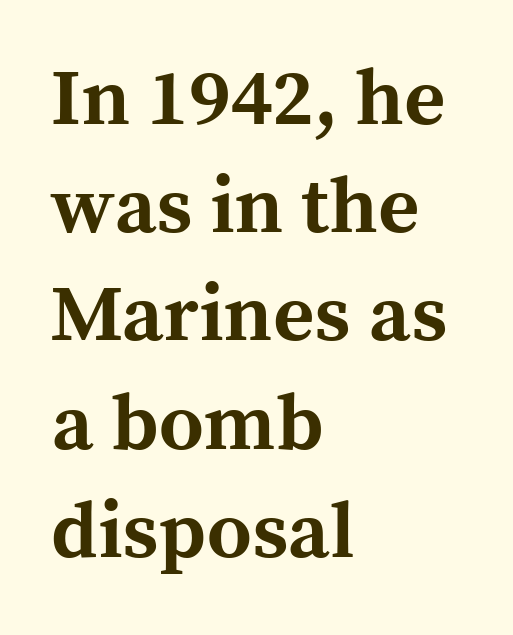
{"serif": "yes", "italic": "no", "bold": "yes", "weight": "bold", "width": "normal", "x_height": "medium", "monospaced": "no", "underline": "no", "align": "left", "line_spacing": "normal", "line_spacing_ratio": 1.37, "letter_spacing": "normal", "letter_spacing_em": 0.0, "glyph_px": 79}
